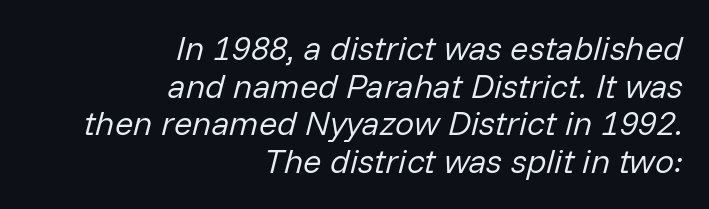
{"italic": "yes", "lean": "right", "slant_degrees": 14, "bold": "no", "weight": "regular", "width": "normal", "stroke_contrast": "low", "x_height": "medium", "monospaced": "no", "underline": "no", "align": "right", "line_spacing": "tight", "line_spacing_ratio": 1.11, "letter_spacing": "normal", "letter_spacing_em": 0.0, "glyph_px": 34}
